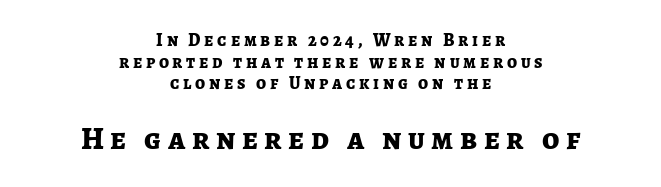
Type style note: lacks serifs. Honestly, the letter spacing is so wide it's the main thing you notice. The strokes are fattened all the way to bold. Note the varied advance widths — an 'i' is clearly narrower than an 'm'. In terms of posture, this sample is upright. Any mark beneath the type? The region is blank.
